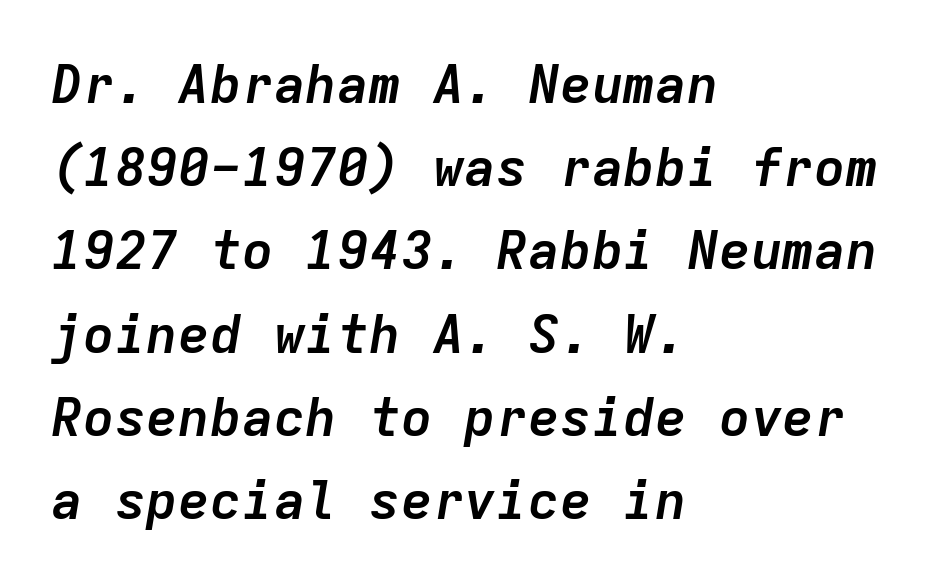
{"italic": "yes", "lean": "right", "slant_degrees": 9, "bold": "yes", "weight": "semibold", "width": "normal", "stroke_contrast": "low", "x_height": "medium", "monospaced": "yes", "underline": "no", "align": "left", "line_spacing": "normal", "line_spacing_ratio": 1.57, "letter_spacing": "normal", "letter_spacing_em": 0.0, "glyph_px": 53}
